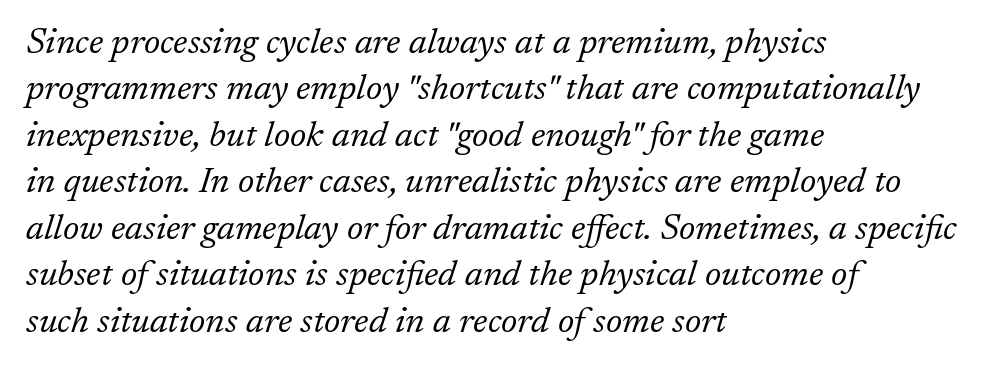
Q: Is the text bold? A: No.
Q: Is the text italic (slanted)? A: Yes, it leans right by about 17 degrees.
Q: Is the typeface a serif or a sans-serif typeface? A: Serif.
Q: Is the text underlined? A: No.
Q: How is the paragraph aligned? A: Left-aligned.
Q: Is the spacing between letters normal or unusually wide? A: Normal.
Q: Is the spacing between lines tight, normal or loose? A: Normal.
Q: Width (condensed, normal, or wide)? A: Normal.
Q: Stroke contrast? A: Low.
Q: x-height? A: Medium.
Q: Monospaced? A: No.
